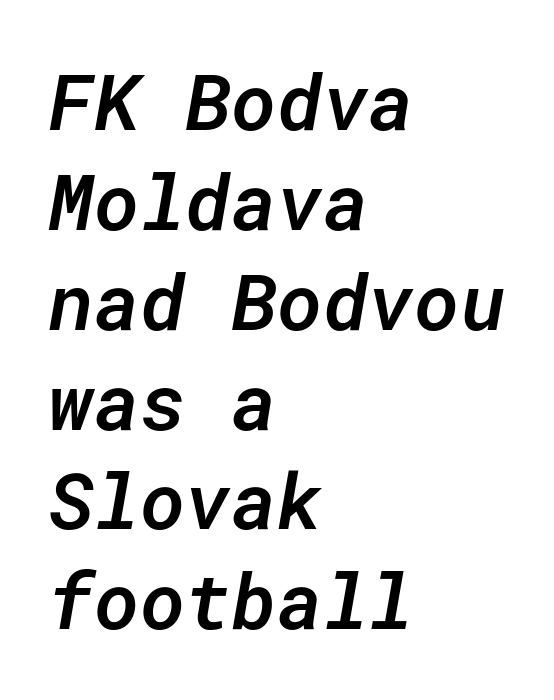
Q: Is the text bold? A: Semi-bold.
Q: Is the text italic (slanted)? A: Yes, it leans right by about 10 degrees.
Q: Is the text underlined? A: No.
Q: How is the paragraph aligned? A: Left-aligned.
Q: Is the spacing between letters normal or unusually wide? A: Normal.
Q: Is the spacing between lines tight, normal or loose? A: Normal.
Q: Width (condensed, normal, or wide)? A: Normal.
Q: Stroke contrast? A: Low.
Q: x-height? A: Medium.
Q: Monospaced? A: Yes.
